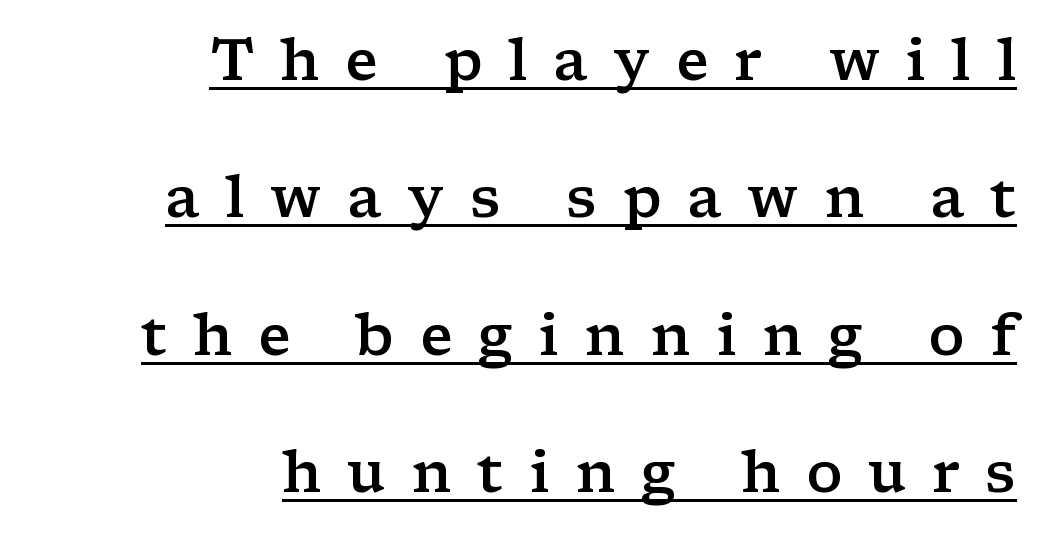
Q: Is the text bold? A: Semi-bold.
Q: Is the text italic (slanted)? A: No, it is upright.
Q: Is the typeface a serif or a sans-serif typeface? A: Serif.
Q: Is the text underlined? A: Yes.
Q: How is the paragraph aligned? A: Right-aligned.
Q: Is the spacing between letters normal or unusually wide? A: Unusually wide.
Q: Is the spacing between lines tight, normal or loose? A: Loose.
Q: Width (condensed, normal, or wide)? A: Wide.
Q: Stroke contrast? A: Low.
Q: x-height? A: Medium.
Q: Monospaced? A: No.
